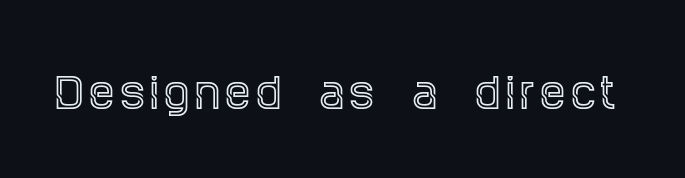
The image shows 40 px condensed serif type, upright; set not underlined; a large x-height.
